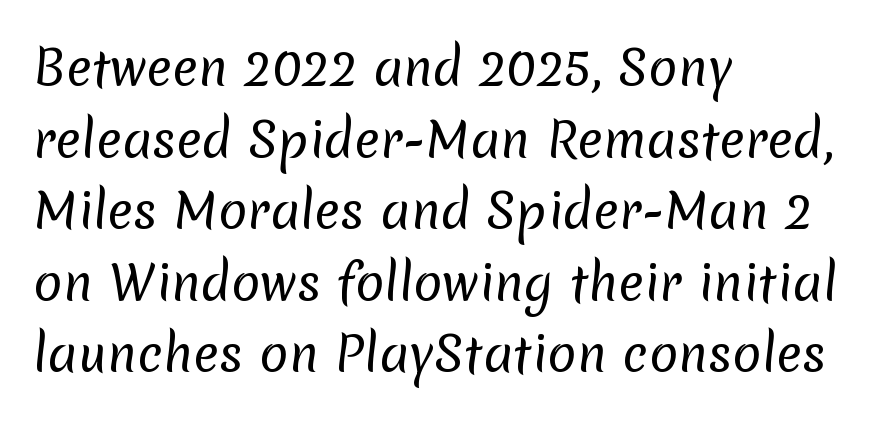
The image shows 48 px regular-weight sans-serif type; set left-aligned, normal line spacing (1.49x), normal letter spacing, not underlined; low stroke contrast and a medium x-height.
